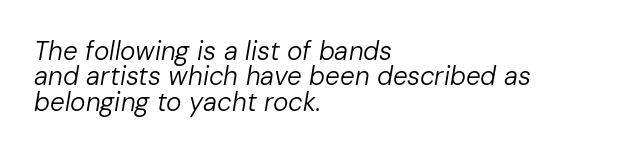
Q: Is the text bold? A: No.
Q: Is the text italic (slanted)? A: Yes, it leans right by about 10 degrees.
Q: Is the text underlined? A: No.
Q: How is the paragraph aligned? A: Left-aligned.
Q: Is the spacing between letters normal or unusually wide? A: Normal.
Q: Is the spacing between lines tight, normal or loose? A: Tight.
